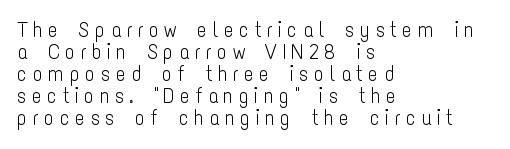
Q: Is the text bold? A: No.
Q: Is the text italic (slanted)? A: No, it is upright.
Q: Is the text underlined? A: No.
Q: How is the paragraph aligned? A: Left-aligned.
Q: Is the spacing between letters normal or unusually wide? A: Unusually wide.
Q: Is the spacing between lines tight, normal or loose? A: Tight.
